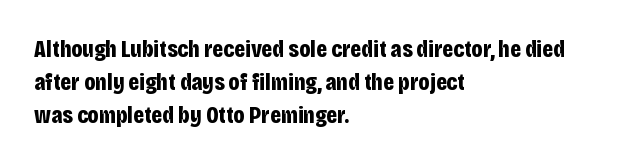
{"italic": "no", "bold": "yes", "underline": "no", "align": "left", "line_spacing": "normal", "line_spacing_ratio": 1.38, "letter_spacing": "normal", "letter_spacing_em": 0.0, "glyph_px": 24}
